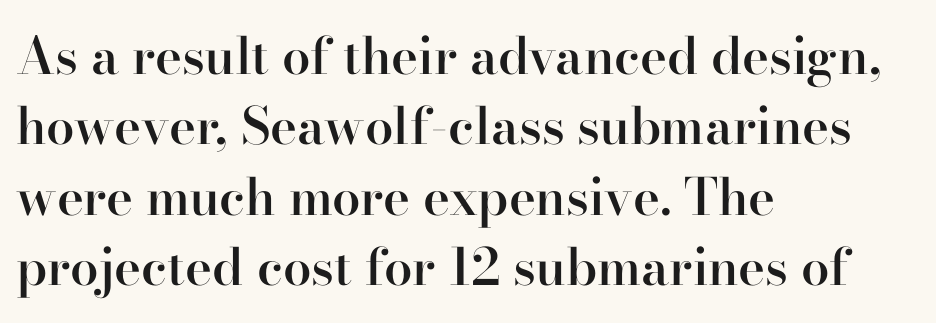
{"serif": "yes", "italic": "no", "bold": "semi", "weight": "semibold", "width": "normal", "stroke_contrast": "high", "x_height": "small", "monospaced": "no", "underline": "no", "align": "left", "line_spacing": "normal", "line_spacing_ratio": 1.38, "letter_spacing": "normal", "letter_spacing_em": 0.0, "glyph_px": 51}
